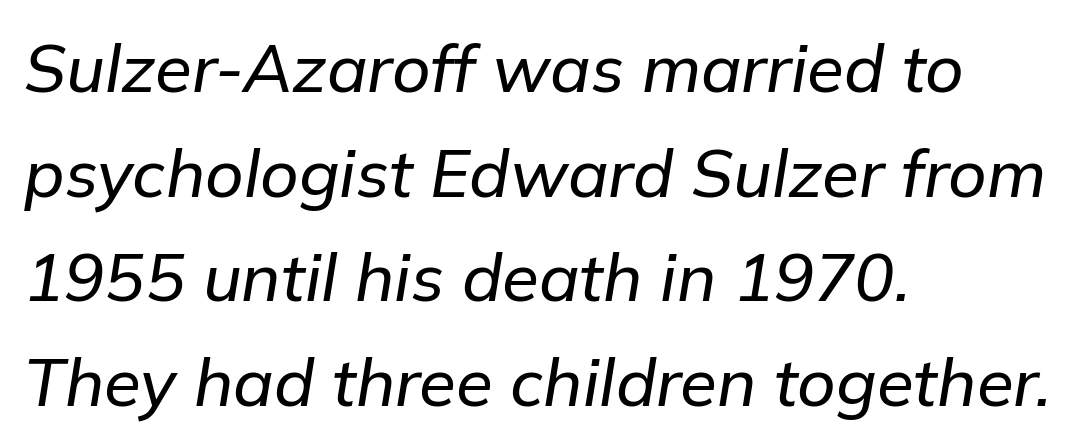
The image shows 67 px text type, italic (leaning right); set left-aligned, normal line spacing (1.56x), normal letter spacing, not underlined; low stroke contrast and a medium x-height.
